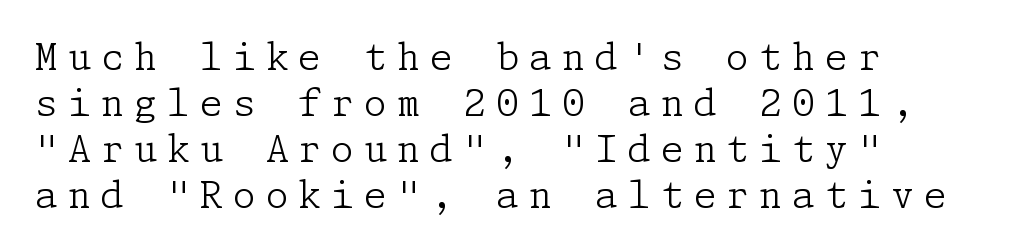
Ordinary non-slanted type is in use. Clear beneath every line of the passage. Counters stay open thanks to moderate or lighter strokes. Teacher's note: observe the even left margin — that is flush-left alignment. This is serif lettering, the kind often seen in printed books.
